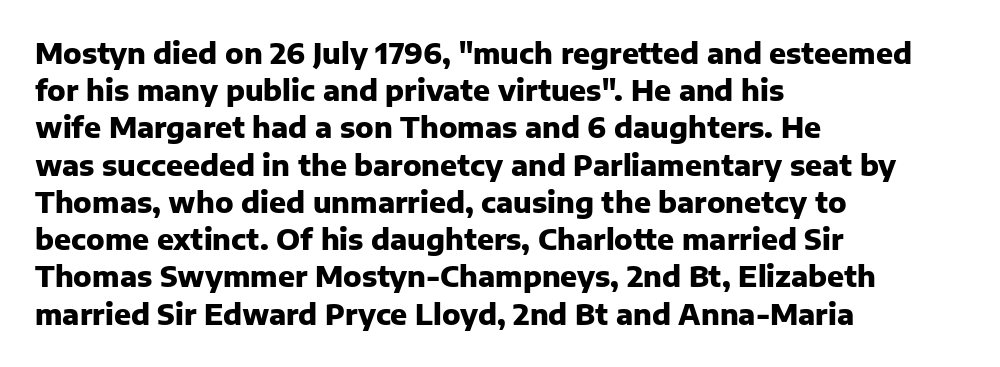
The rendering uses natural spacing where letterforms have individual widths. Characters follow at the spacing the type designer built in. Leading: standard. Descender tails drop into unmarked territory. Unlike italic type, these characters show no tilt at all. Grotesque or geometric, the face here clearly has no serifs.
